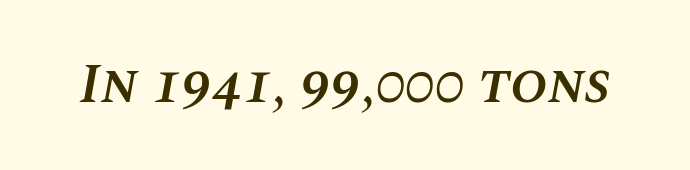
Q: Is the text bold? A: Semi-bold.
Q: Is the text italic (slanted)? A: Yes, it leans right by about 10 degrees.
Q: Is the text underlined? A: No.
Q: Is the spacing between letters normal or unusually wide? A: Normal.
Q: Width (condensed, normal, or wide)? A: Normal.
Q: Stroke contrast? A: Medium.
Q: x-height? A: Large.
Q: Monospaced? A: No.
